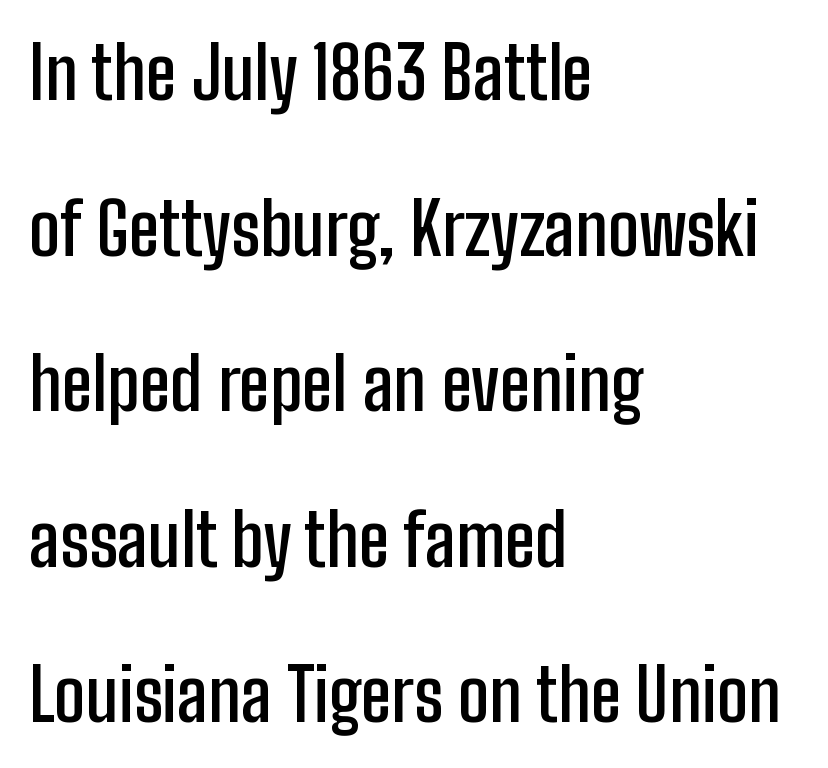
A sans-serif font was chosen for this passage. The glyphs have the mass of a demibold cut, below bold. The letters advance in unequal steps, a hallmark of proportional type. Every row of glyphs begins at an identical x-position on the left.
